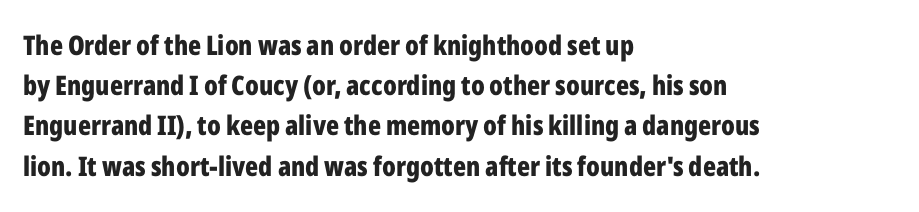
Q: Is the text bold? A: Yes.
Q: Is the text italic (slanted)? A: No, it is upright.
Q: Is the text underlined? A: No.
Q: How is the paragraph aligned? A: Left-aligned.
Q: Is the spacing between letters normal or unusually wide? A: Normal.
Q: Is the spacing between lines tight, normal or loose? A: Normal.
